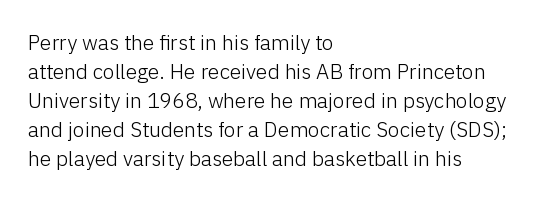
{"italic": "no", "bold": "no", "underline": "no", "align": "left", "line_spacing": "normal", "line_spacing_ratio": 1.38, "letter_spacing": "normal", "letter_spacing_em": 0.0, "glyph_px": 21}
